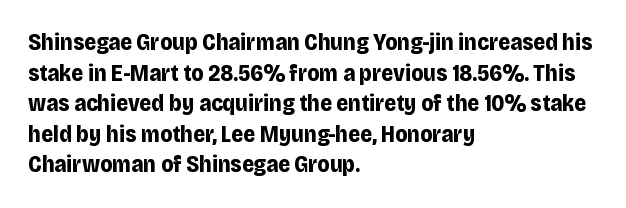
The image shows 23 px bold type, upright; set left-aligned, normal line spacing (1.33x), normal letter spacing, not underlined.
